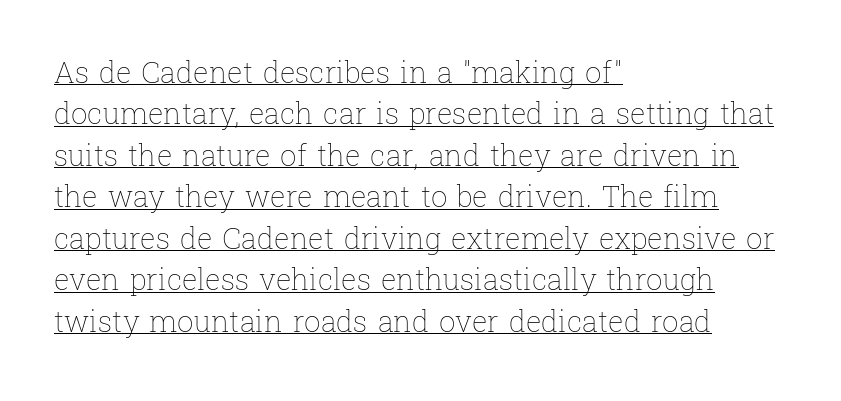
The image shows 29 px thin type, upright; set left-aligned, normal line spacing (1.43x), normal letter spacing, underlined; low stroke contrast and a medium x-height.
